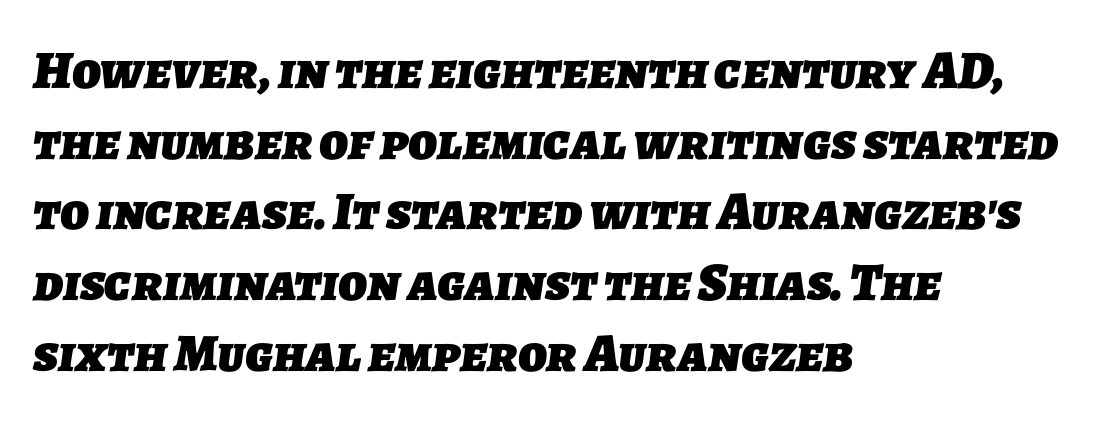
Q: Is the text bold? A: Yes.
Q: Is the typeface a serif or a sans-serif typeface? A: Sans-serif.
Q: Is the text underlined? A: No.
Q: How is the paragraph aligned? A: Left-aligned.
Q: Is the spacing between letters normal or unusually wide? A: Normal.
Q: Is the spacing between lines tight, normal or loose? A: Normal.
Q: Width (condensed, normal, or wide)? A: Normal.
Q: Stroke contrast? A: Low.
Q: x-height? A: Medium.
Q: Monospaced? A: No.
